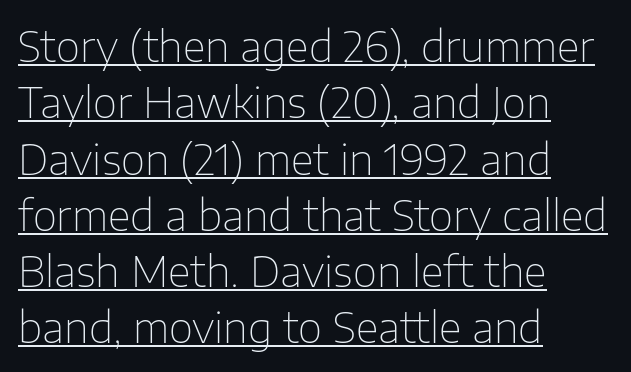
{"serif": "no", "italic": "no", "bold": "no", "weight": "thin", "width": "normal", "stroke_contrast": "low", "x_height": "medium", "monospaced": "no", "underline": "yes", "align": "left", "line_spacing": "normal", "line_spacing_ratio": 1.34, "letter_spacing": "normal", "letter_spacing_em": 0.0, "glyph_px": 42}
